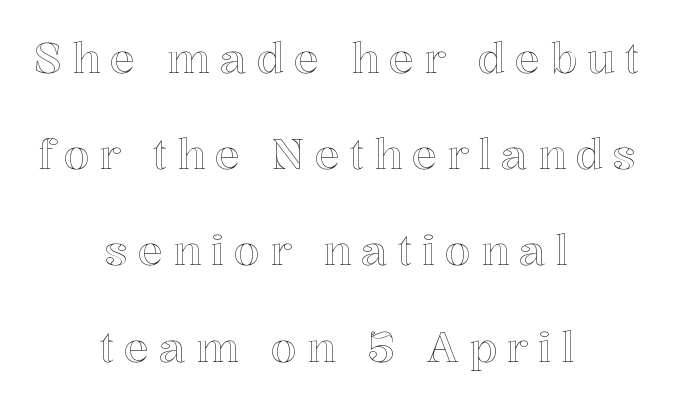
{"italic": "no", "width": "normal", "x_height": "medium", "monospaced": "no", "underline": "no", "align": "center", "line_spacing": "loose", "line_spacing_ratio": 2.29, "letter_spacing": "wide", "letter_spacing_em": 0.23, "glyph_px": 42}
